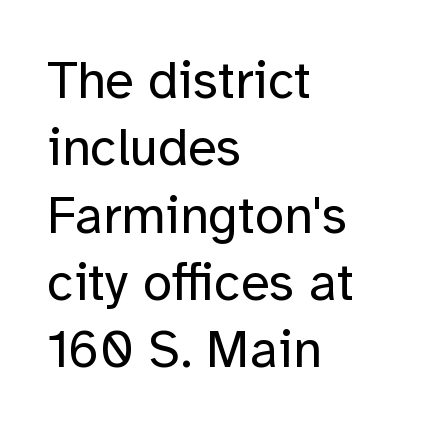
The image shows 53 px regular-weight sans-serif type, upright; set left-aligned, normal line spacing (1.27x), normal letter spacing, not underlined; low stroke contrast and a medium x-height.
